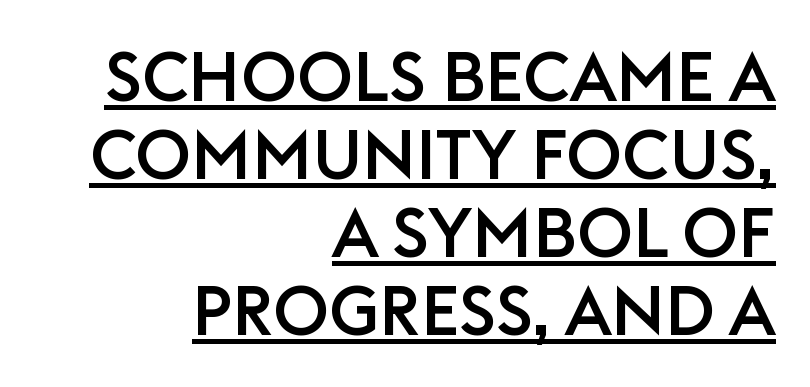
The type family on display is of the sans-serif kind. Posture: straight, roman, zero tilt. Which margin do the lines hug? The right one — the left edge is uneven. Spacing verdict: proportional, widths tailored to each character. The letterforms sit shoulder to shoulder at normal distance.
